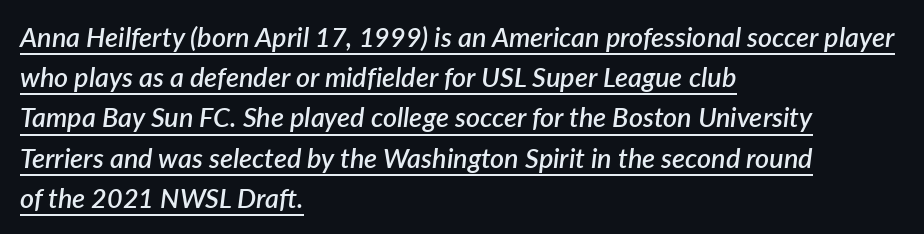
{"italic": "yes", "lean": "right", "slant_degrees": 7, "bold": "semi", "underline": "yes", "align": "left", "line_spacing": "normal", "line_spacing_ratio": 1.49, "letter_spacing": "normal", "letter_spacing_em": 0.0, "glyph_px": 27}
